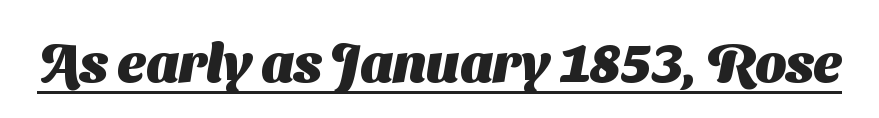
{"serif": "no", "bold": "yes", "weight": "heavy", "width": "normal", "stroke_contrast": "medium", "x_height": "medium", "monospaced": "no", "underline": "yes", "letter_spacing": "normal", "letter_spacing_em": 0.0, "glyph_px": 54}
